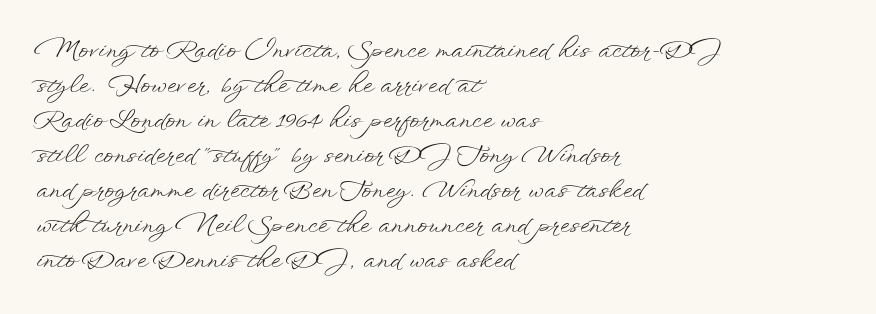
The image shows 24 px text type; set left-aligned, normal line spacing (1.46x), normal letter spacing, not underlined.
